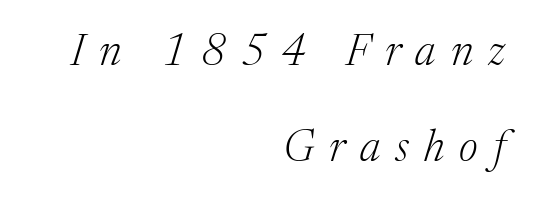
The image shows 44 px light serif type, italic (leaning right); set right-aligned, loose line spacing (2.19x), unusually wide letter spacing (+0.34 em), not underlined; medium stroke contrast and a medium x-height.
